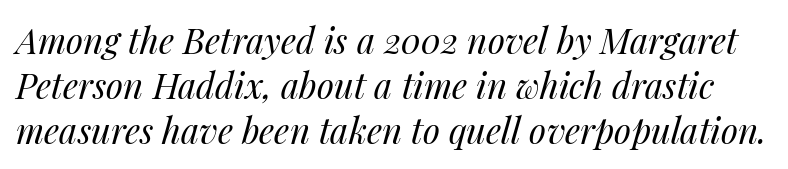
The image shows 35 px regular-weight type, italic (leaning right); set normal line spacing (1.28x), normal letter spacing, not underlined; medium stroke contrast and a medium x-height.
